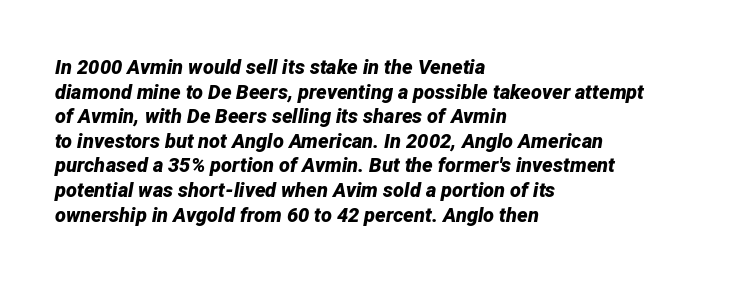
{"italic": "yes", "lean": "right", "slant_degrees": 12, "bold": "yes", "underline": "no", "align": "left", "line_spacing_ratio": 1.23, "letter_spacing": "normal", "letter_spacing_em": 0.0, "glyph_px": 20}
